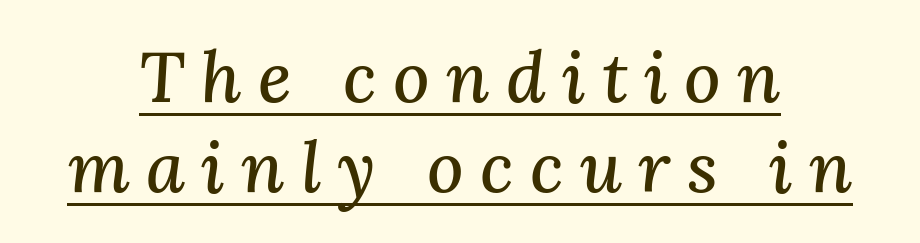
Q: Is the text italic (slanted)? A: Yes, it leans right by about 3 degrees.
Q: Is the typeface a serif or a sans-serif typeface? A: Serif.
Q: Is the text underlined? A: Yes.
Q: How is the paragraph aligned? A: Centered.
Q: Is the spacing between letters normal or unusually wide? A: Unusually wide.
Q: Is the spacing between lines tight, normal or loose? A: Normal.
Q: Width (condensed, normal, or wide)? A: Normal.
Q: Stroke contrast? A: Medium.
Q: x-height? A: Medium.
Q: Monospaced? A: No.
